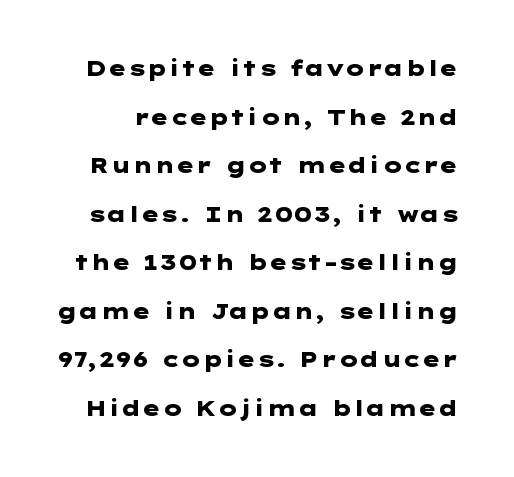
Upright lettering throughout. In terms of leading, this rendering errs on the spacious side. Here the glyphs are tracked normally, forming tight word shapes. Every letter is thick-stroked: bold, no question. Words float on clear page, feet unadorned.
